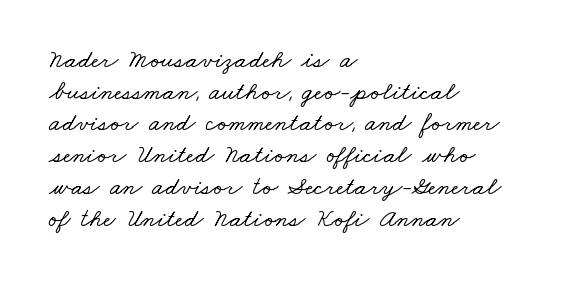
The image shows 26 px text type; set left-aligned, line spacing 1.22x, normal letter spacing, not underlined.
